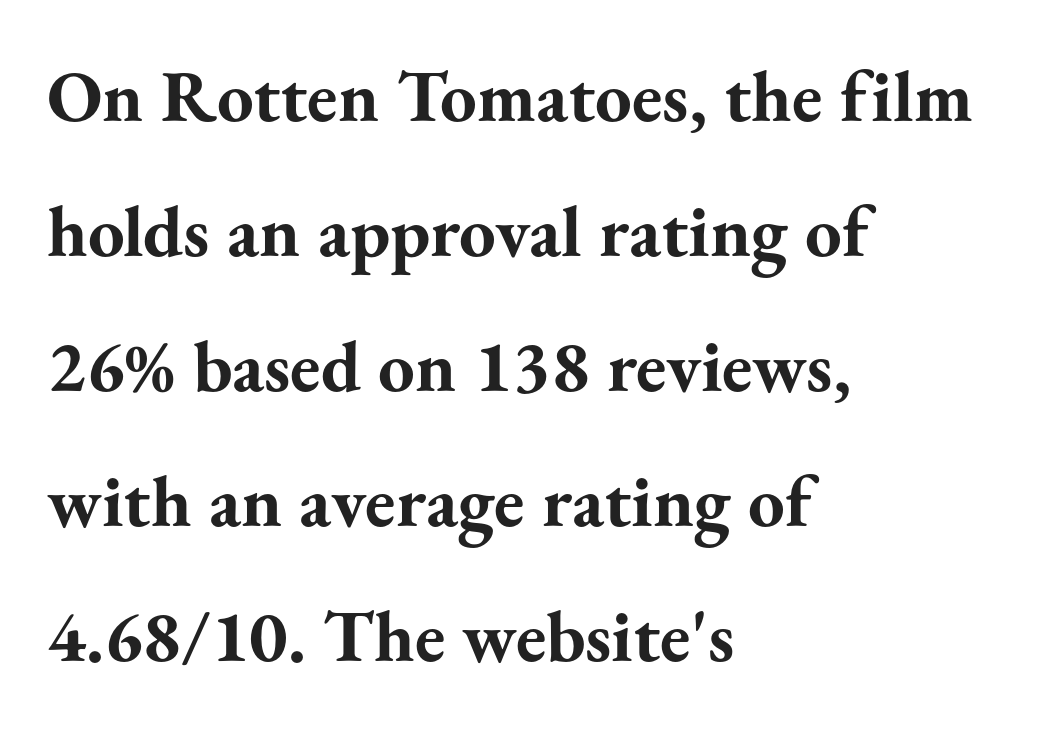
The image shows 73 px bold serif type, upright; set left-aligned, line spacing 1.85x, normal letter spacing, not underlined; medium stroke contrast and a small x-height.
